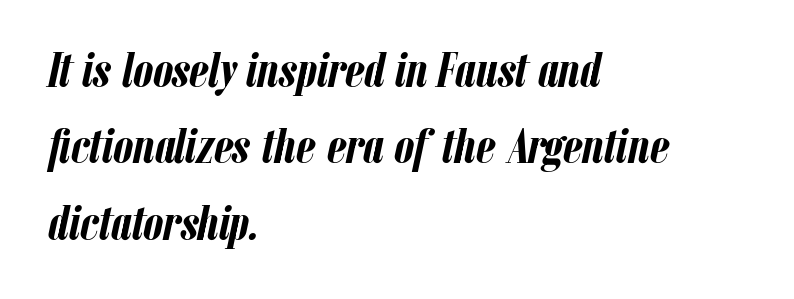
The area under the type is left untouched. Here the designer chose a conventional face with non-uniform glyph widths. Short and long lines alike share a common starting point at left. Chunky letters — that's bold for sure. The passage shown has conventional tracking throughout.
